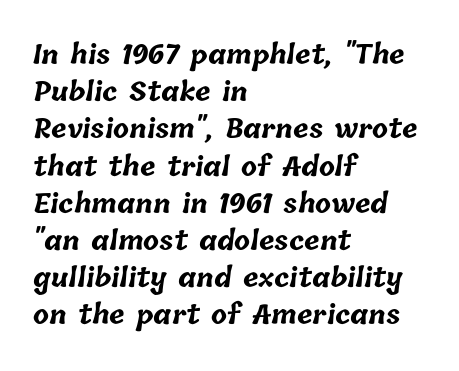
The letters are bold, with thick, heavy strokes. Anything drawn beneath the words? Only blank space. Students, observe: this is what conventionally led text looks like. The rag falls on the right side of this text block. Is the letter spacing exaggerated? No — it looks like the ordinary default.
